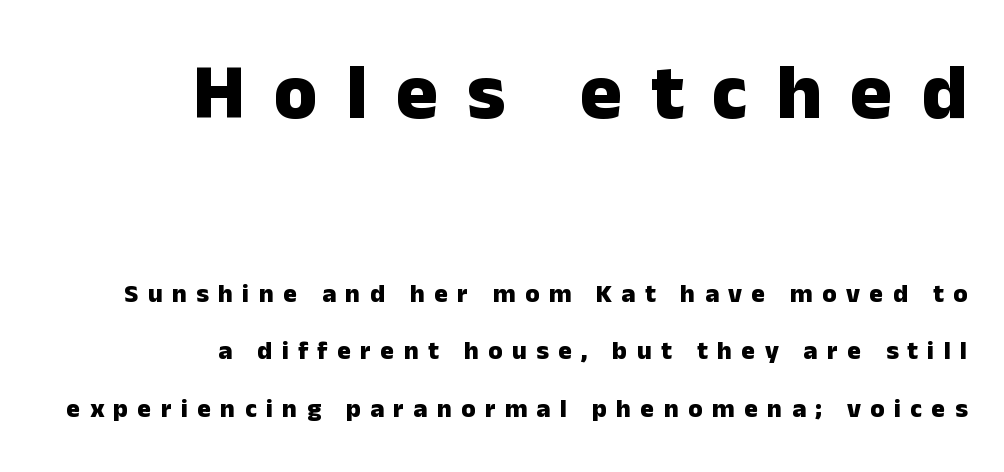
The image shows 79 px heavy sans-serif type, upright; set right-aligned, loose line spacing (2.21x), unusually wide letter spacing (+0.36 em), not underlined; the first (top) block is 3.04x larger; low stroke contrast and a medium x-height.
